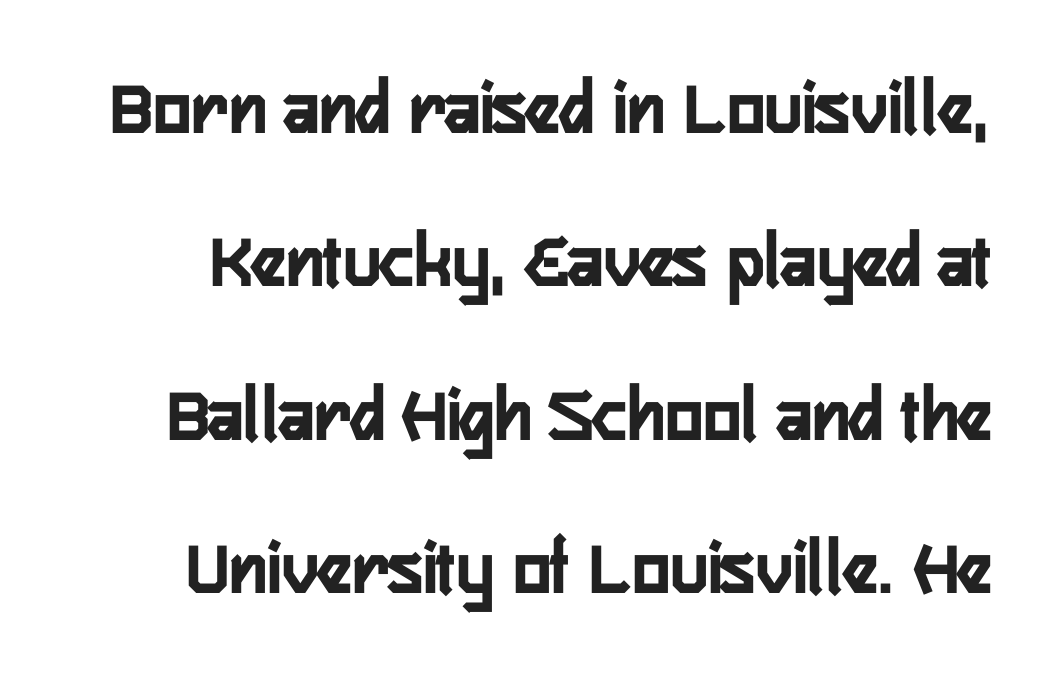
Q: Is the text italic (slanted)? A: No, it is upright.
Q: Is the typeface a serif or a sans-serif typeface? A: Sans-serif.
Q: Is the text underlined? A: No.
Q: Is the spacing between letters normal or unusually wide? A: Normal.
Q: Is the spacing between lines tight, normal or loose? A: Loose.
Q: Width (condensed, normal, or wide)? A: Condensed.
Q: Stroke contrast? A: Low.
Q: x-height? A: Medium.
Q: Monospaced? A: No.
